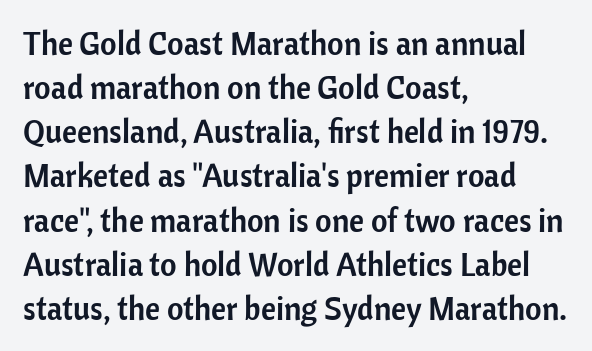
Q: Is the text italic (slanted)? A: No, it is upright.
Q: Is the typeface a serif or a sans-serif typeface? A: Sans-serif.
Q: Is the text underlined? A: No.
Q: How is the paragraph aligned? A: Left-aligned.
Q: Is the spacing between letters normal or unusually wide? A: Normal.
Q: Is the spacing between lines tight, normal or loose? A: Normal.
Q: Width (condensed, normal, or wide)? A: Normal.
Q: Stroke contrast? A: Low.
Q: x-height? A: Medium.
Q: Monospaced? A: No.
